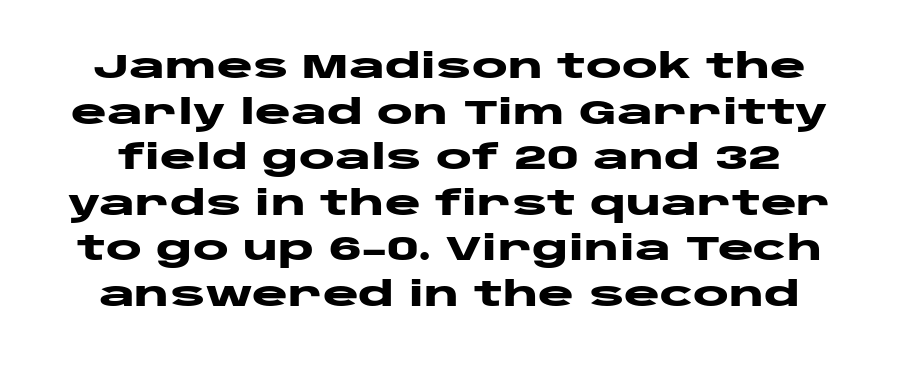
{"serif": "no", "italic": "no", "bold": "yes", "weight": "heavy", "width": "wide", "stroke_contrast": "low", "x_height": "large", "monospaced": "no", "underline": "no", "line_spacing": "normal", "line_spacing_ratio": 1.34, "letter_spacing": "normal", "letter_spacing_em": 0.0, "glyph_px": 34}
